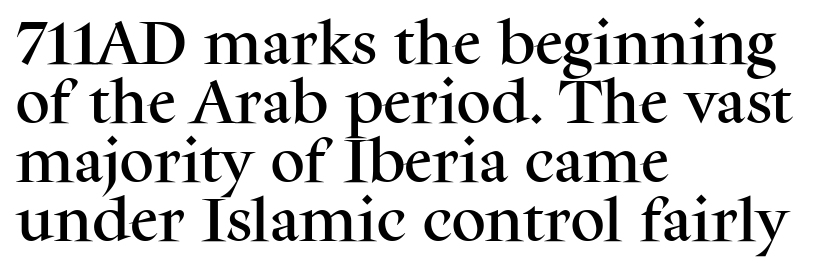
The face used here is proportionally spaced, like ordinary book or web type. This is serif lettering, the kind often seen in printed books. Do the letters lean? They stand straight. Short note: letters normally spaced. Has an underline been added? It has not. The lines are quadded left.
